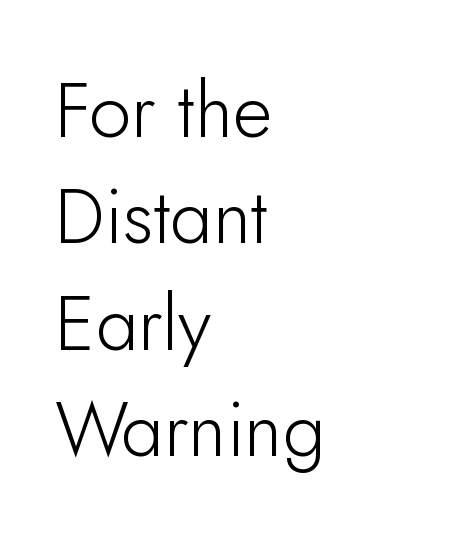
Q: Is the text bold? A: No.
Q: Is the text italic (slanted)? A: No, it is upright.
Q: Is the typeface a serif or a sans-serif typeface? A: Sans-serif.
Q: Is the text underlined? A: No.
Q: How is the paragraph aligned? A: Left-aligned.
Q: Is the spacing between letters normal or unusually wide? A: Normal.
Q: Is the spacing between lines tight, normal or loose? A: Normal.
Q: Width (condensed, normal, or wide)? A: Normal.
Q: Stroke contrast? A: Low.
Q: x-height? A: Small.
Q: Monospaced? A: No.
